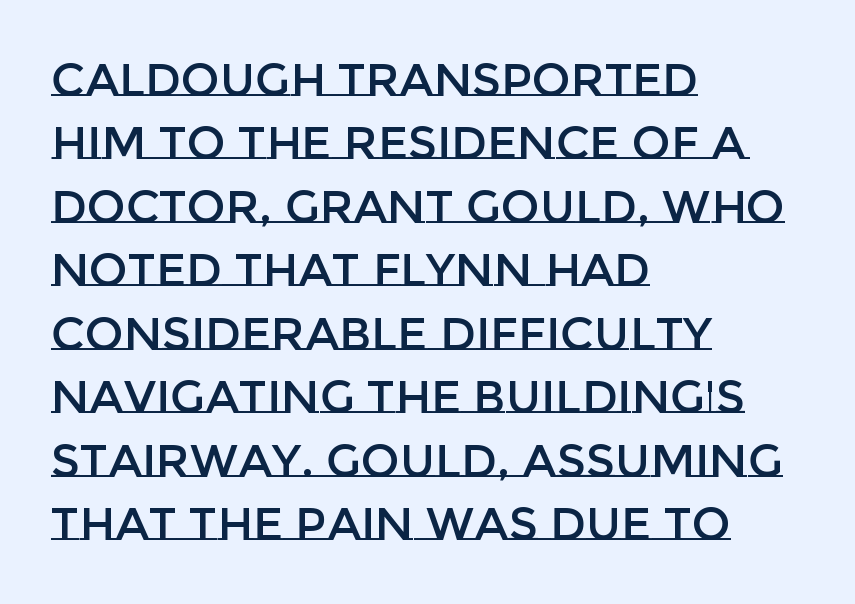
The image shows 46 px text type, upright; set left-aligned, normal line spacing (1.38x), normal letter spacing, not underlined; low stroke contrast and a large x-height.
